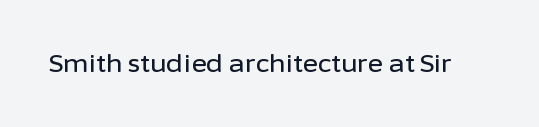
Observe the ordinary spacing: letters are neighbours, not strangers. Underline: absent. Rendered with straight, roman letterforms.
